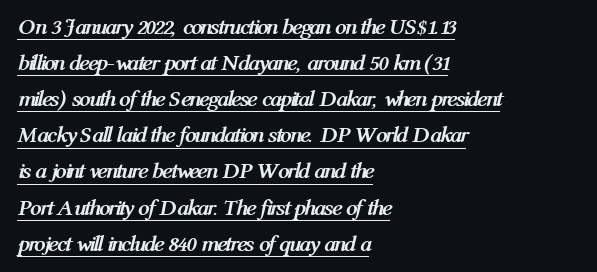
The image shows 23 px bold type, italic (leaning right); set left-aligned, normal line spacing (1.57x), normal letter spacing, underlined.
